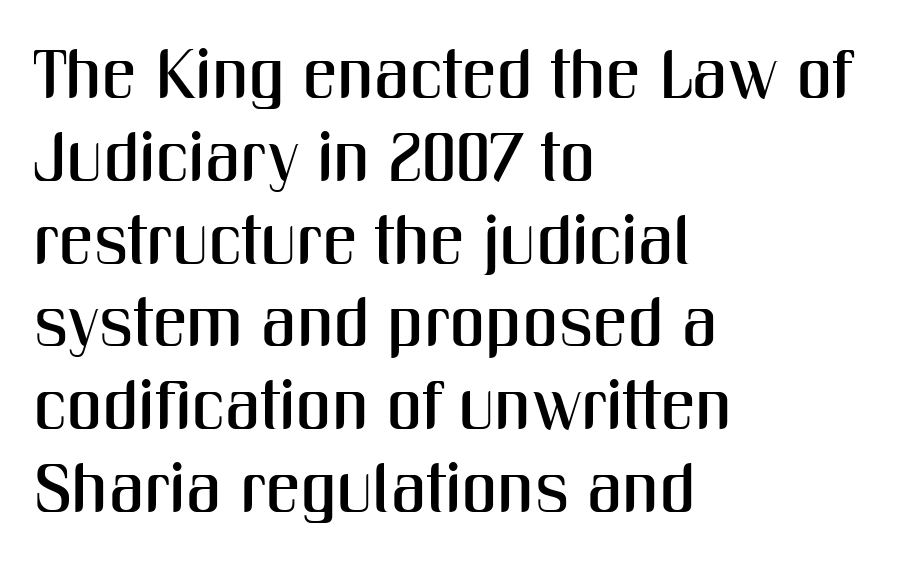
{"serif": "no", "italic": "no", "width": "condensed", "stroke_contrast": "medium", "x_height": "medium", "monospaced": "no", "underline": "no", "align": "left", "line_spacing_ratio": 1.2, "letter_spacing": "normal", "letter_spacing_em": 0.0, "glyph_px": 69}
